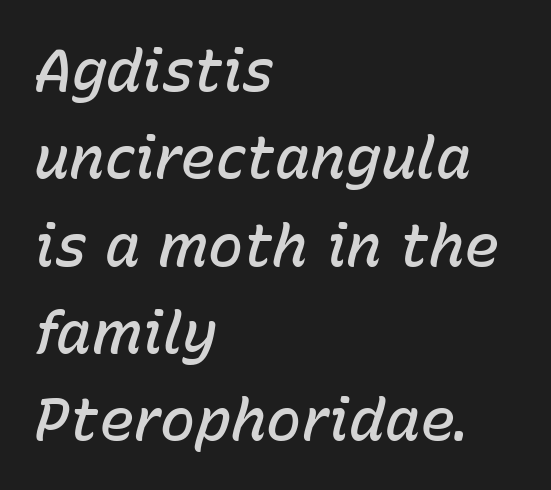
{"italic": "yes", "lean": "right", "slant_degrees": 15, "bold": "semi", "weight": "semibold", "width": "normal", "stroke_contrast": "low", "x_height": "medium", "monospaced": "no", "underline": "no", "align": "left", "line_spacing": "normal", "line_spacing_ratio": 1.48, "letter_spacing": "normal", "letter_spacing_em": 0.0, "glyph_px": 59}
